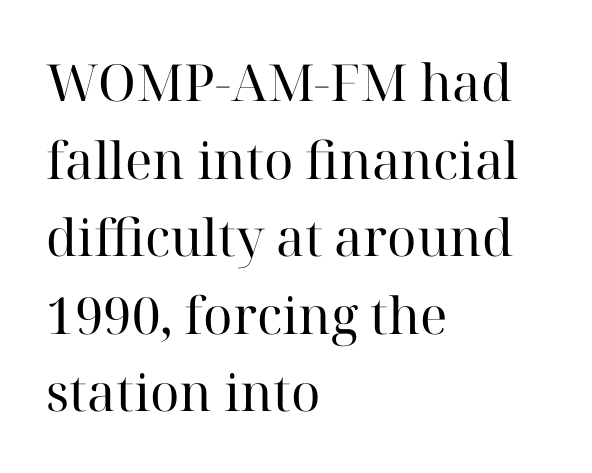
Q: Is the text bold? A: No.
Q: Is the text italic (slanted)? A: No, it is upright.
Q: Is the typeface a serif or a sans-serif typeface? A: Serif.
Q: Is the text underlined? A: No.
Q: How is the paragraph aligned? A: Left-aligned.
Q: Is the spacing between letters normal or unusually wide? A: Normal.
Q: Is the spacing between lines tight, normal or loose? A: Normal.
Q: Width (condensed, normal, or wide)? A: Normal.
Q: Stroke contrast? A: High.
Q: x-height? A: Medium.
Q: Monospaced? A: No.
